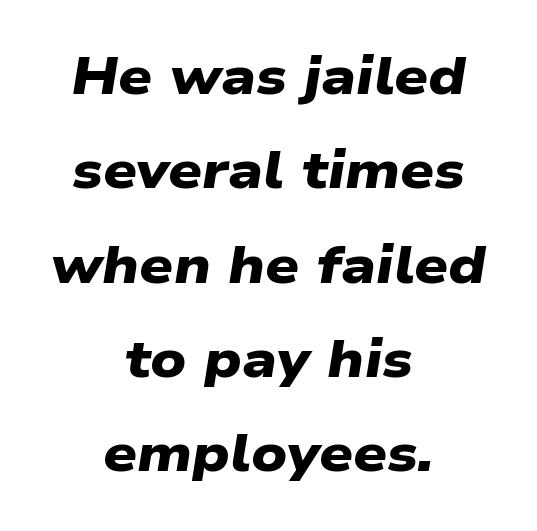
{"serif": "no", "bold": "yes", "weight": "heavy", "width": "wide", "stroke_contrast": "low", "x_height": "medium", "monospaced": "no", "underline": "no", "align": "center", "line_spacing_ratio": 1.78, "letter_spacing": "normal", "letter_spacing_em": 0.0, "glyph_px": 53}
